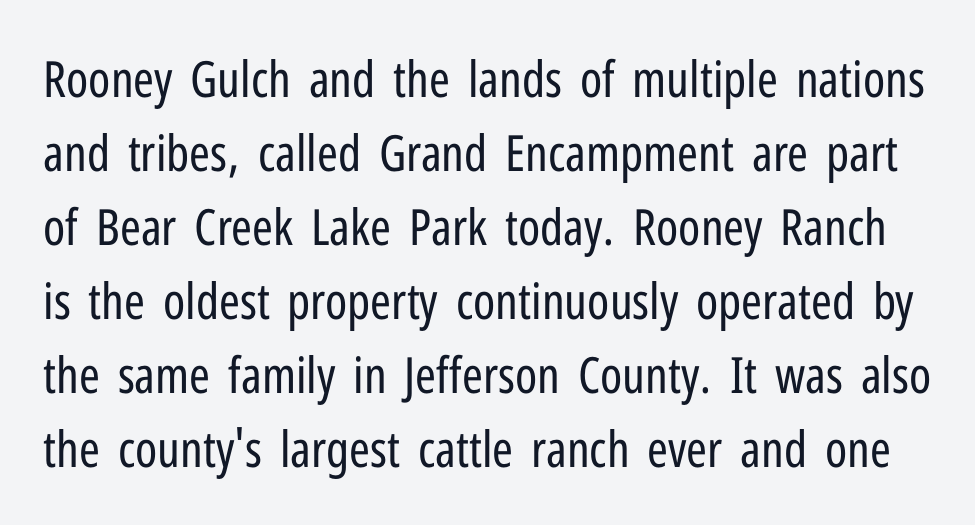
The image shows 50 px regular-weight, condensed sans-serif type, upright; set normal line spacing (1.48x), normal letter spacing, not underlined; low stroke contrast and a medium x-height.
